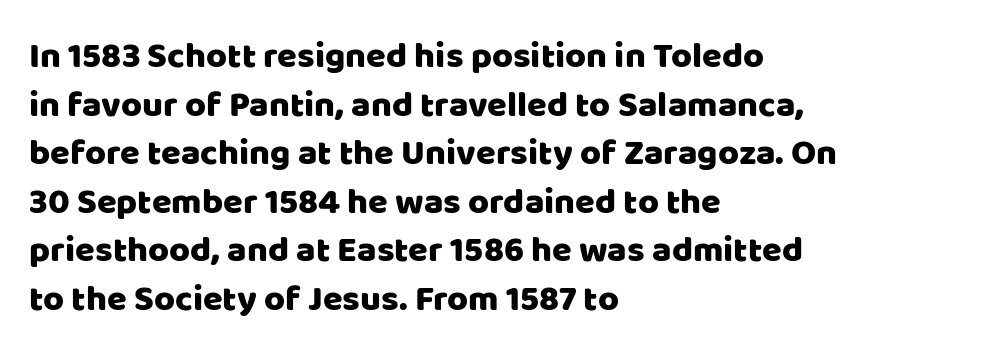
When letters stand straight like this, we call the style roman or upright. If you measured baseline to baseline, you'd find a middling distance. The passage shown is typeset with a sans-serif family. There is no visible air inserted between adjacent glyphs. A classic flush-left, rag-right setting is used for this passage. Glance below the letters and you will spot only blank space.
